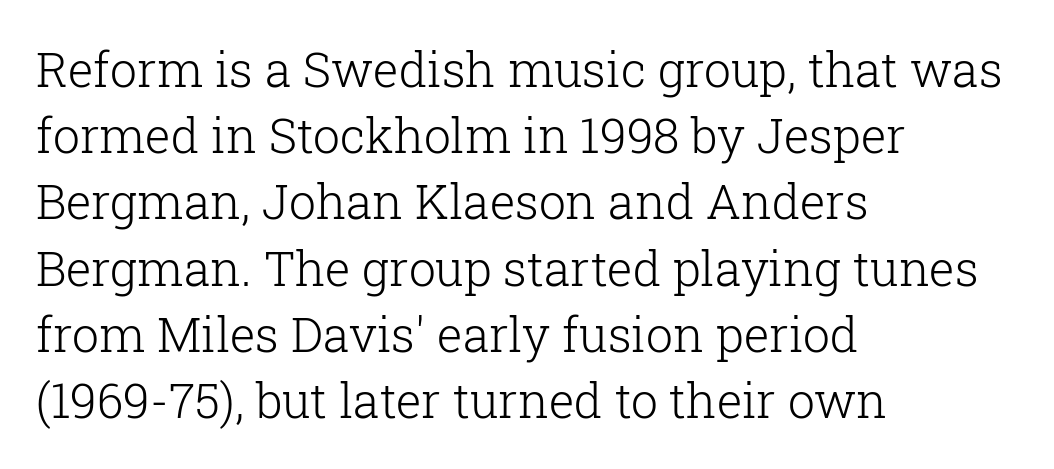
Examine the stroke ends and you'll spot serifs. It's the straight-up-and-down kind of type. The words here are not underlined. The weight tops out at a normal text grade. If you measured baseline to baseline, you'd find a middling distance. The face used here is proportionally spaced, like ordinary book or web type.
